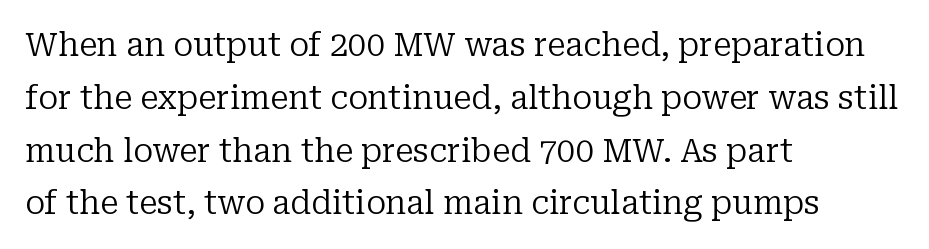
{"serif": "yes", "italic": "no", "bold": "no", "weight": "regular", "width": "normal", "stroke_contrast": "low", "x_height": "medium", "monospaced": "no", "underline": "no", "align": "left", "line_spacing": "normal", "line_spacing_ratio": 1.6, "letter_spacing": "normal", "letter_spacing_em": 0.0, "glyph_px": 33}
